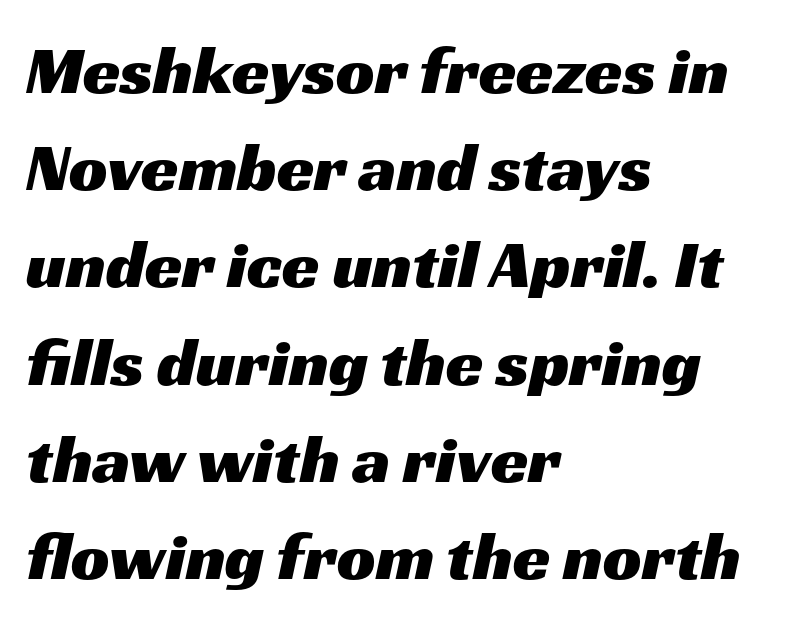
Q: Is the typeface a serif or a sans-serif typeface? A: Sans-serif.
Q: Is the text underlined? A: No.
Q: How is the paragraph aligned? A: Left-aligned.
Q: Is the spacing between letters normal or unusually wide? A: Normal.
Q: Is the spacing between lines tight, normal or loose? A: Normal.
Q: Width (condensed, normal, or wide)? A: Wide.
Q: Stroke contrast? A: Medium.
Q: x-height? A: Medium.
Q: Monospaced? A: No.
